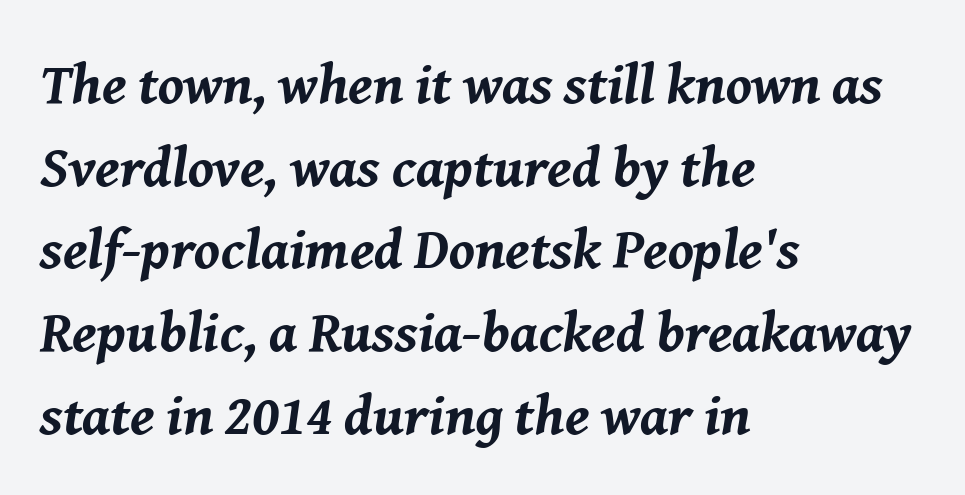
The image shows 57 px bold type, italic (leaning right); set left-aligned, normal line spacing (1.45x), normal letter spacing, not underlined; medium stroke contrast and a medium x-height.
